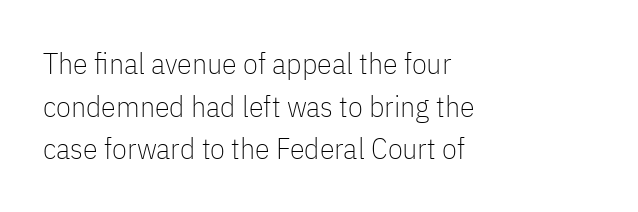
Q: Is the text bold? A: No.
Q: Is the text italic (slanted)? A: No, it is upright.
Q: Is the typeface a serif or a sans-serif typeface? A: Sans-serif.
Q: Is the text underlined? A: No.
Q: How is the paragraph aligned? A: Left-aligned.
Q: Is the spacing between letters normal or unusually wide? A: Normal.
Q: Is the spacing between lines tight, normal or loose? A: Normal.
Q: Width (condensed, normal, or wide)? A: Condensed.
Q: Stroke contrast? A: Low.
Q: x-height? A: Medium.
Q: Monospaced? A: No.
